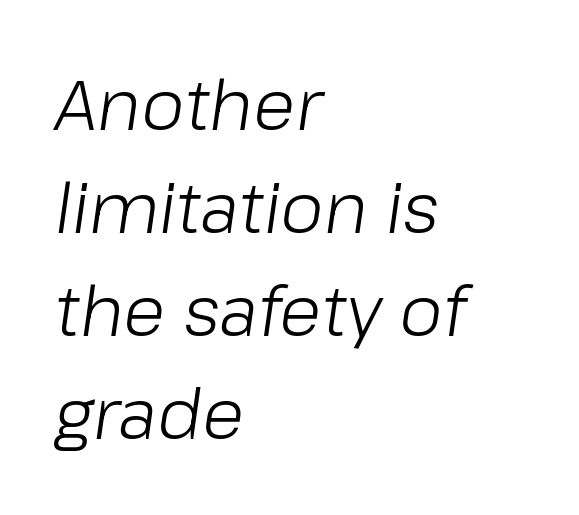
The image shows 70 px light type, italic (leaning right); set left-aligned, normal line spacing (1.47x), normal letter spacing, not underlined; low stroke contrast and a medium x-height.
